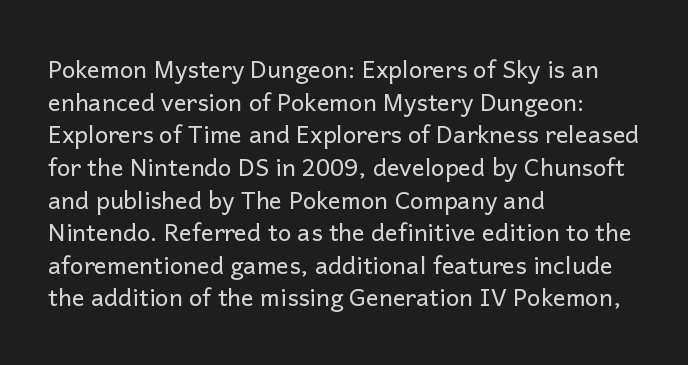
{"italic": "no", "bold": "no", "underline": "no", "align": "left", "line_spacing": "normal", "line_spacing_ratio": 1.36, "letter_spacing": "normal", "letter_spacing_em": 0.0, "glyph_px": 24}
